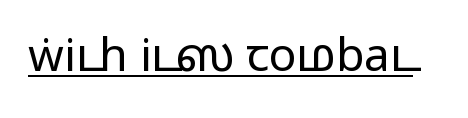
{"serif": "no", "italic": "no", "width": "wide", "stroke_contrast": "medium", "monospaced": "no", "underline": "yes", "letter_spacing": "normal", "letter_spacing_em": 0.0, "glyph_px": 46}
